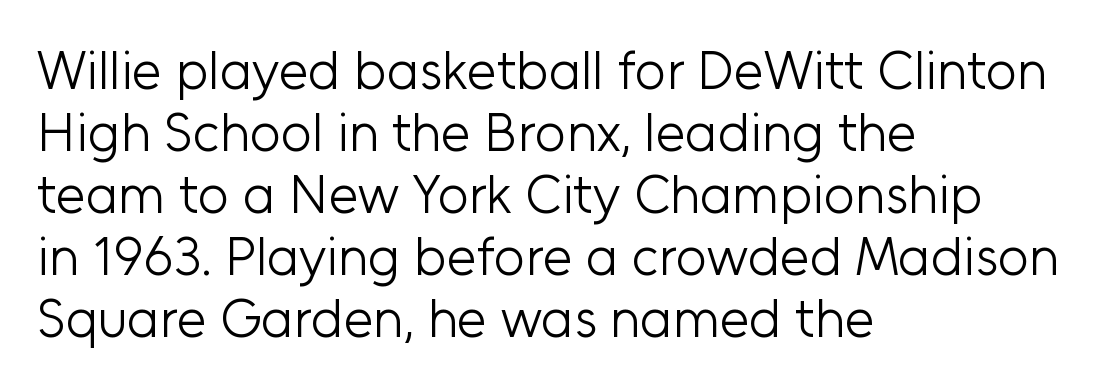
Note the varied advance widths — an 'i' is clearly narrower than an 'm'. The leading is snug, giving the passage a crowded texture. When letters stand straight like this, we call the style roman or upright. Classification — sans serif. The horizontal fit of the characters is conventional and even.
